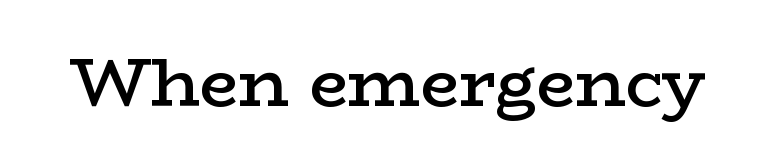
{"serif": "yes", "italic": "no", "bold": "semi", "weight": "semibold", "width": "wide", "stroke_contrast": "low", "x_height": "medium", "monospaced": "no", "underline": "no", "letter_spacing": "normal", "letter_spacing_em": 0.0, "glyph_px": 69}
